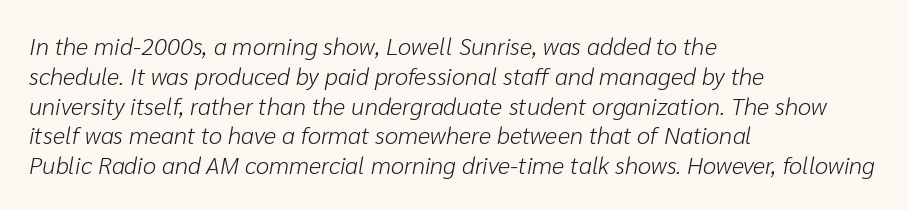
The image shows 24 px text type, italic (leaning right); set left-aligned, line spacing 1.24x, normal letter spacing, not underlined.
